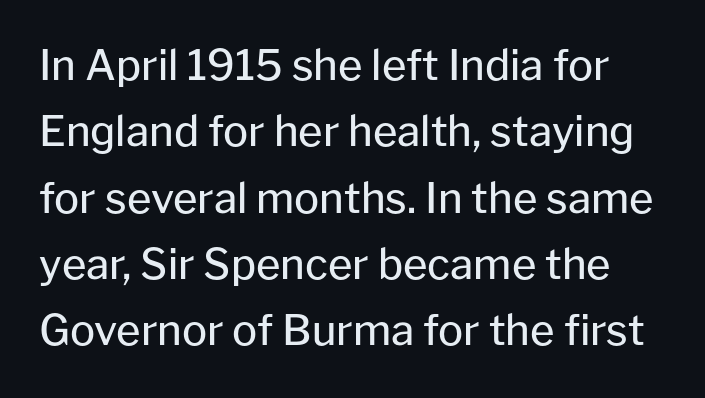
Q: Is the text bold? A: No.
Q: Is the text italic (slanted)? A: No, it is upright.
Q: Is the typeface a serif or a sans-serif typeface? A: Sans-serif.
Q: Is the text underlined? A: No.
Q: Is the spacing between letters normal or unusually wide? A: Normal.
Q: Is the spacing between lines tight, normal or loose? A: Normal.
Q: Width (condensed, normal, or wide)? A: Normal.
Q: Stroke contrast? A: Low.
Q: x-height? A: Medium.
Q: Monospaced? A: No.
